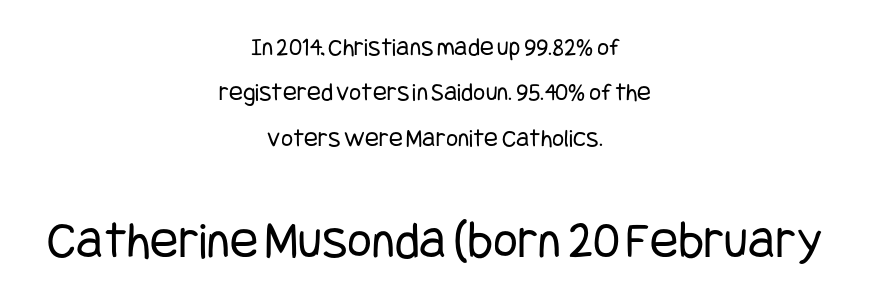
The image shows 53 px regular-weight, condensed sans-serif type, upright; set centered, line spacing 1.75x, normal letter spacing, not underlined; the second (bottom) block is 2.04x larger; low stroke contrast and a large x-height.
